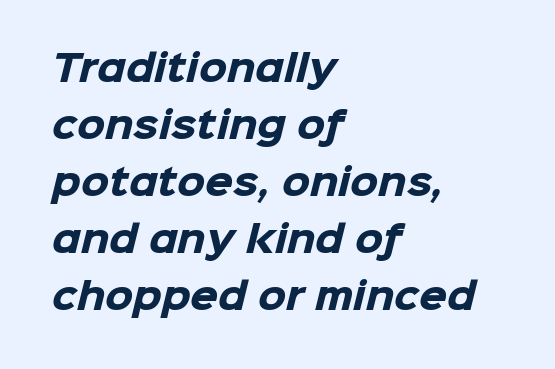
{"serif": "no", "bold": "yes", "weight": "heavy", "width": "normal", "stroke_contrast": "low", "x_height": "medium", "monospaced": "no", "underline": "no", "align": "left", "line_spacing": "normal", "line_spacing_ratio": 1.58, "letter_spacing": "normal", "letter_spacing_em": 0.0, "glyph_px": 36}
